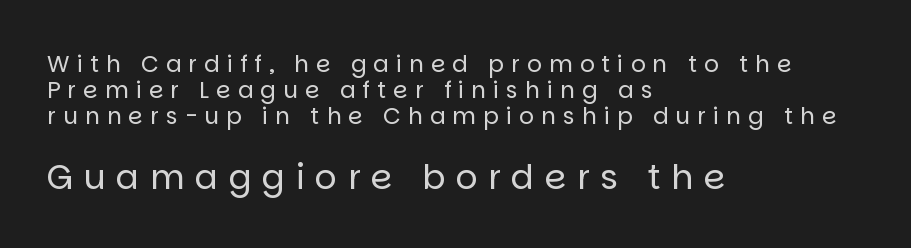
The typesetting does not lean heavy: it is not bold. Where is the straight margin? On the left. Think of a printed novel: that variable character pitch is what you see here. Look at the glyph heights: the lower group is clearly the bigger setting. Line spacing here is tight. The text was rendered using a sans face with plain stroke endings.
